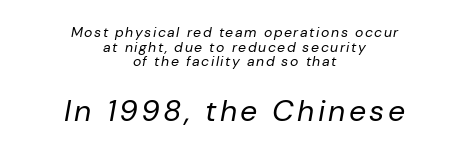
The image shows 30 px regular-weight type, italic (leaning right); set centered, tight line spacing (1.04x), not underlined; the second (bottom) block is 2.14x larger; low stroke contrast and a medium x-height.
